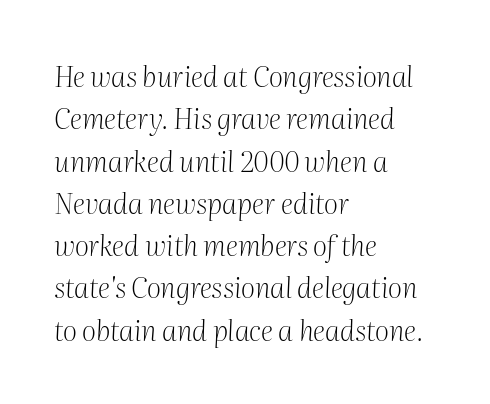
{"serif": "yes", "italic": "yes", "lean": "right", "slant_degrees": 2, "bold": "no", "weight": "light", "width": "normal", "stroke_contrast": "medium", "x_height": "medium", "monospaced": "no", "underline": "no", "align": "left", "line_spacing": "normal", "line_spacing_ratio": 1.51, "letter_spacing": "normal", "letter_spacing_em": 0.0, "glyph_px": 28}
